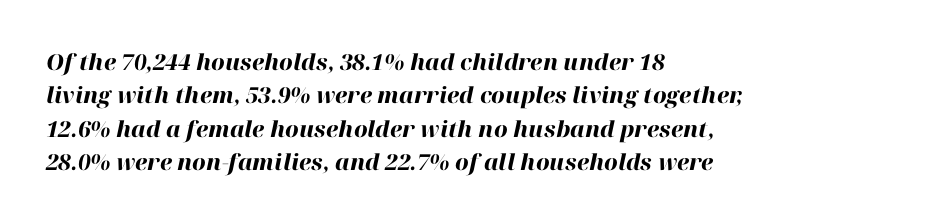
The lines sit at an ordinary, default distance from one another. The letters are bold, with thick, heavy strokes. The rag falls on the right side of this text block. Nothing unusual about the tracking: characters are spaced as the font intends. Rule under the text: the space is simply empty. The text carries the slant typical of an italic or oblique font.
